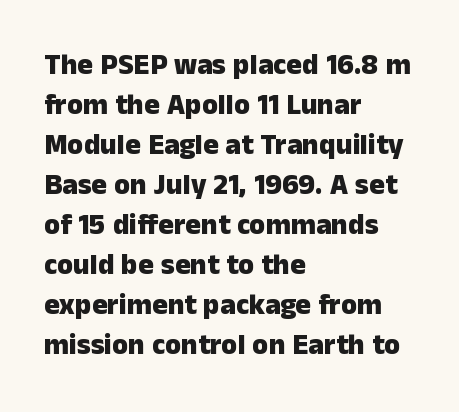
Note the varied advance widths — an 'i' is clearly narrower than an 'm'. Look at the stroke-to-counter ratio: heavy, a bold. Vertical spacing — default. Line beginnings align vertically; line endings do not. Rendered with straight, roman letterforms.
